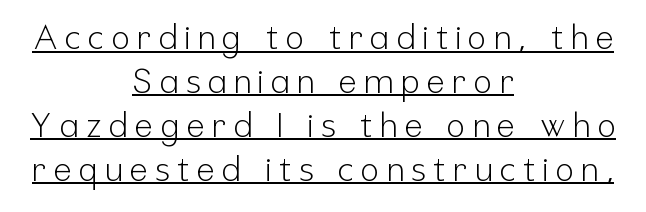
The image shows 34 px light, condensed sans-serif type, upright; set centered, normal line spacing (1.29x), unusually wide letter spacing (+0.22 em), underlined; low stroke contrast and a medium x-height.
